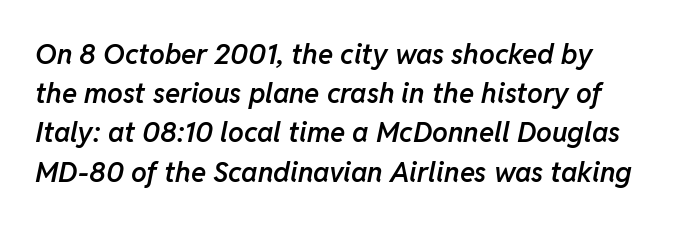
{"italic": "yes", "lean": "right", "slant_degrees": 11, "bold": "semi", "weight": "semibold", "width": "normal", "stroke_contrast": "low", "x_height": "medium", "monospaced": "no", "underline": "no", "line_spacing": "normal", "line_spacing_ratio": 1.4, "letter_spacing": "normal", "letter_spacing_em": 0.0, "glyph_px": 28}
